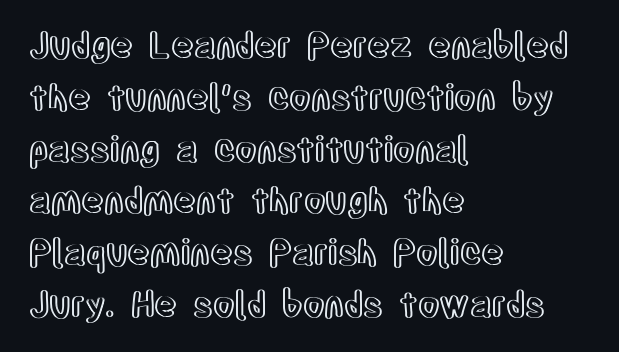
{"italic": "no", "width": "condensed", "x_height": "large", "monospaced": "no", "underline": "no", "align": "left", "line_spacing": "normal", "line_spacing_ratio": 1.48, "letter_spacing": "normal", "letter_spacing_em": 0.0, "glyph_px": 35}
